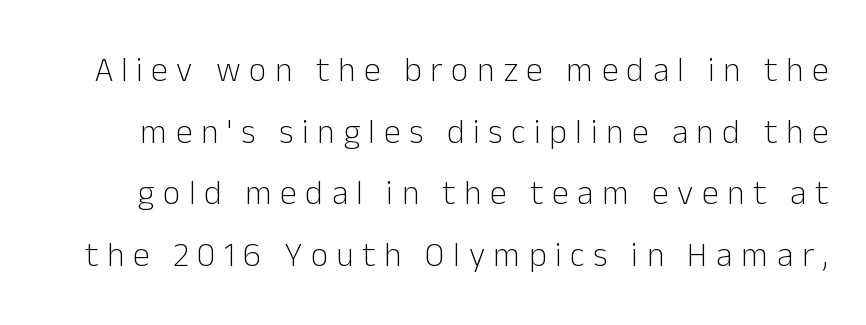
The image shows 34 px light sans-serif type, upright; set line spacing 1.81x, unusually wide letter spacing (+0.25 em), not underlined; low stroke contrast and a medium x-height.
